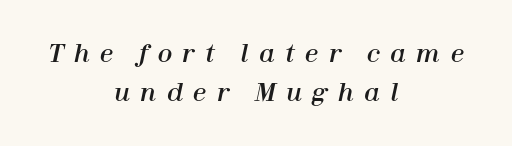
The image shows 24 px text type, italic (leaning right); set centered, normal line spacing (1.61x), unusually wide letter spacing (+0.43 em), not underlined.
